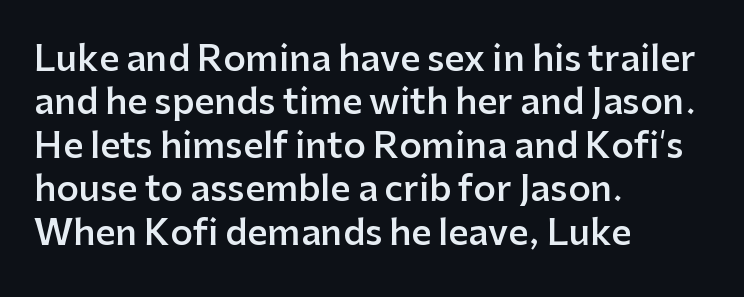
Characters follow at the spacing the type designer built in. Every letter is mildly thick-stroked: semibold rather than bold. Italic? Not at all — the glyphs are vertical. Nothing sits at the stroke ends, so this counts as sans-serif. Bare-footed words on every line. The lines in this sample share a left origin and differ only in where they stop.
